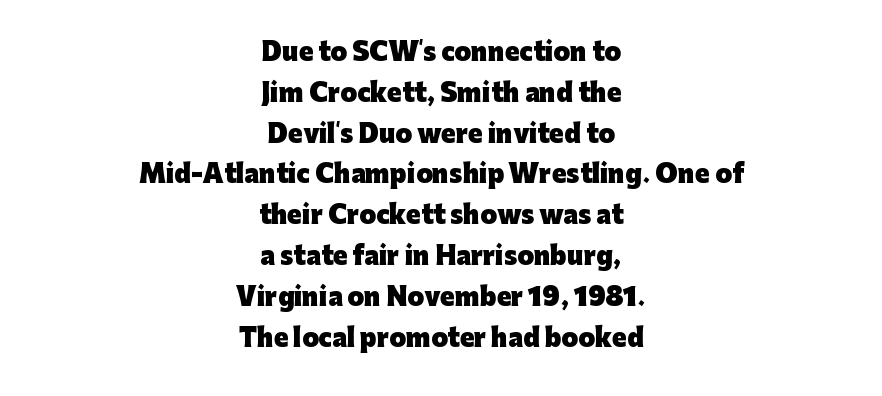
How would I describe the line gaps? Plain and ordinary. Chunky letters — that's bold for sure. Default kerning and tracking; the words read as compact shapes. Reading down the block, each line starts at a different indent, mirrored at its end. Descenders hang freely into open space.
